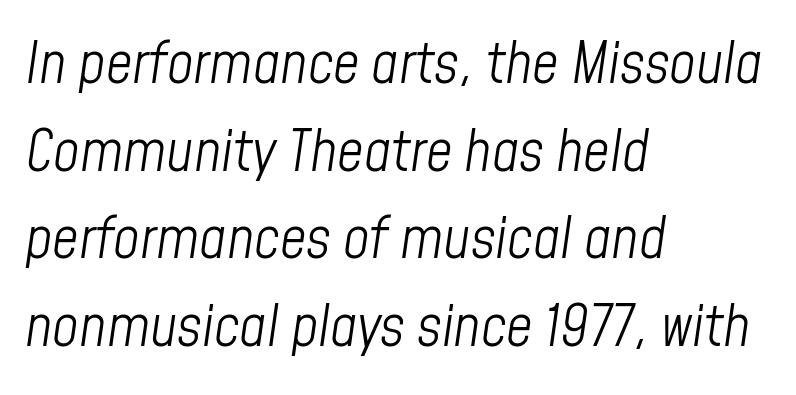
{"italic": "yes", "lean": "right", "slant_degrees": 8, "bold": "no", "weight": "light", "width": "condensed", "stroke_contrast": "low", "x_height": "medium", "monospaced": "no", "underline": "no", "align": "left", "line_spacing": "normal", "line_spacing_ratio": 1.51, "letter_spacing": "normal", "letter_spacing_em": 0.0, "glyph_px": 58}
